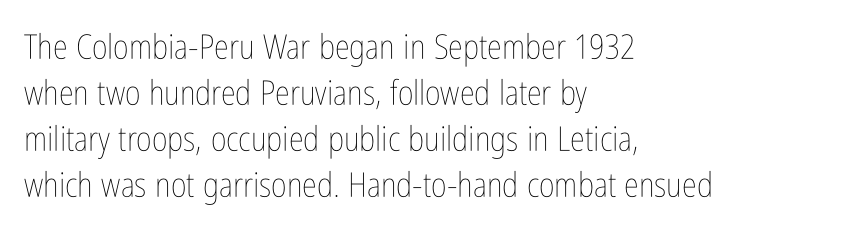
The typesetting does not lean heavy: it is not bold. What's the leading like? Ordinary, nothing unusual. These lines are set flush left with a ragged right edge. Posture: straight, roman, zero tilt. The specimen omits any rule beneath the text block's lines. The letters sit at their default tracking, neither squeezed nor spread.
